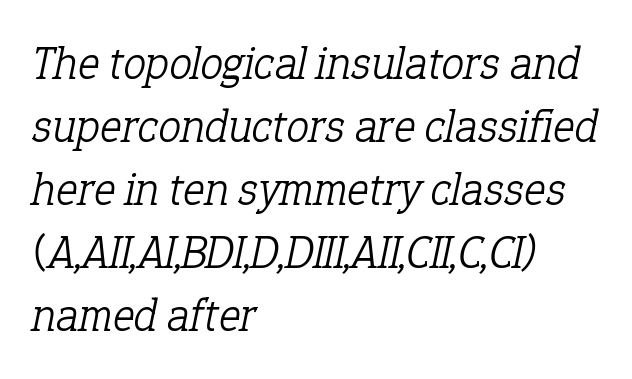
The image shows 46 px light serif type, italic (leaning right); set left-aligned, normal line spacing (1.37x), normal letter spacing, not underlined; low stroke contrast and a medium x-height.
